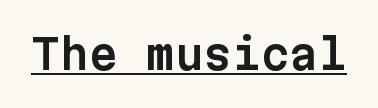
Q: Is the text italic (slanted)? A: No, it is upright.
Q: Is the typeface a serif or a sans-serif typeface? A: Sans-serif.
Q: Is the text underlined? A: Yes.
Q: Is the spacing between letters normal or unusually wide? A: Normal.
Q: Width (condensed, normal, or wide)? A: Normal.
Q: Stroke contrast? A: Low.
Q: x-height? A: Medium.
Q: Monospaced? A: Yes.
